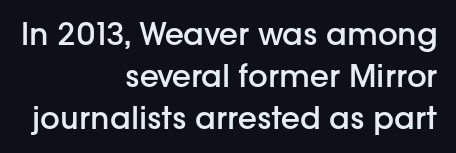
{"serif": "no", "italic": "no", "bold": "semi", "weight": "semibold", "width": "normal", "stroke_contrast": "low", "x_height": "medium", "monospaced": "no", "underline": "no", "align": "right", "line_spacing": "normal", "line_spacing_ratio": 1.36, "letter_spacing": "normal", "letter_spacing_em": 0.0, "glyph_px": 31}
